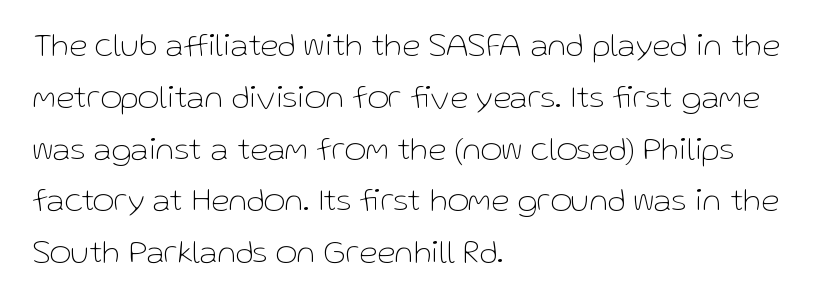
{"serif": "no", "italic": "no", "bold": "no", "weight": "thin", "width": "normal", "stroke_contrast": "low", "x_height": "medium", "monospaced": "no", "underline": "no", "align": "left", "line_spacing": "normal", "line_spacing_ratio": 1.57, "letter_spacing": "normal", "letter_spacing_em": 0.0, "glyph_px": 33}
